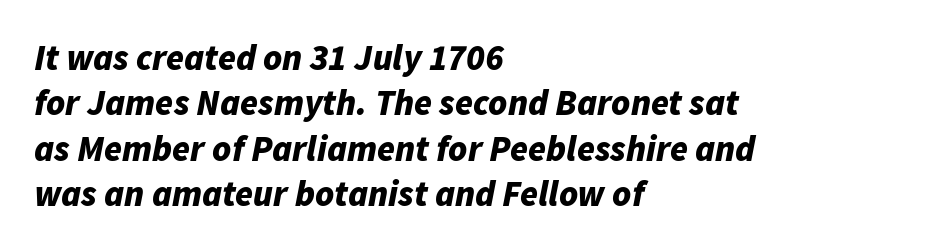
The image shows 36 px bold type, italic (leaning right); set left-aligned, normal line spacing (1.26x), normal letter spacing, not underlined; low stroke contrast and a medium x-height.
